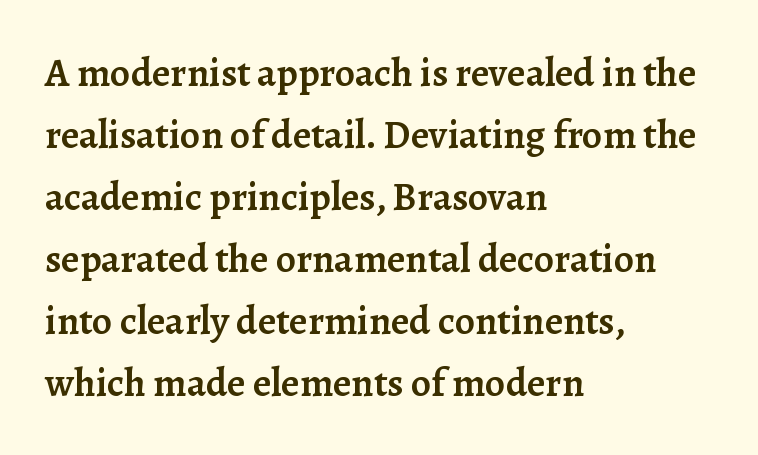
The image shows 40 px semibold serif type, upright; set left-aligned, normal line spacing (1.55x), normal letter spacing, not underlined; low stroke contrast and a medium x-height.
